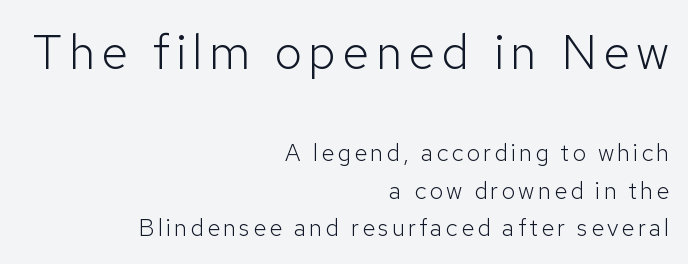
The lettering stays uniformly vertical, giving the passage a roman look. Decoration check: the copy has no underline. Is the block centered? No — it sits flush against the right margin. Stem width sits at or under what a default text font uses. Note: larger setting up top, smaller setting below.
